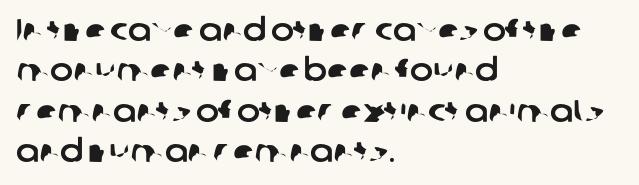
The image shows 31 px sans-serif type; set left-aligned, normal line spacing (1.3x), normal letter spacing, not underlined; low stroke contrast and a medium x-height.
